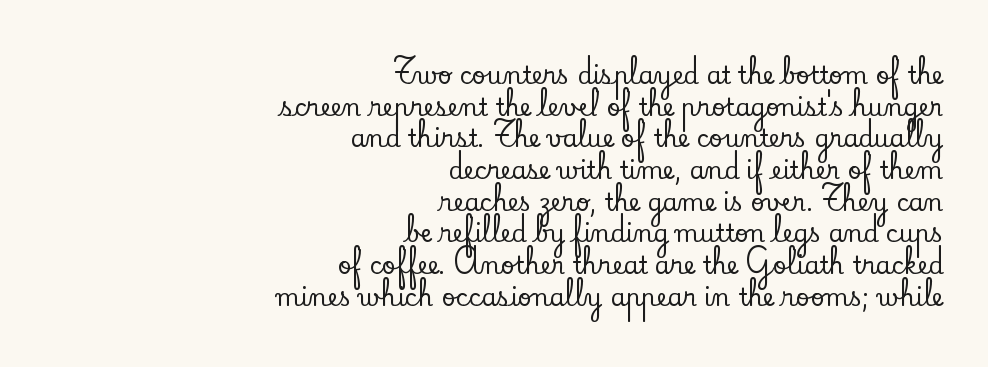
{"italic": "no", "underline": "no", "align": "right", "line_spacing": "normal", "line_spacing_ratio": 1.32, "letter_spacing": "normal", "letter_spacing_em": 0.0, "glyph_px": 24}
